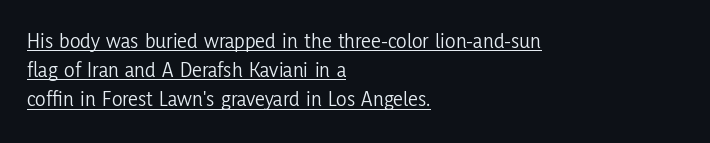
Q: Is the text bold? A: No.
Q: Is the text italic (slanted)? A: No, it is upright.
Q: Is the text underlined? A: Yes.
Q: How is the paragraph aligned? A: Left-aligned.
Q: Is the spacing between letters normal or unusually wide? A: Normal.
Q: Is the spacing between lines tight, normal or loose? A: Normal.
